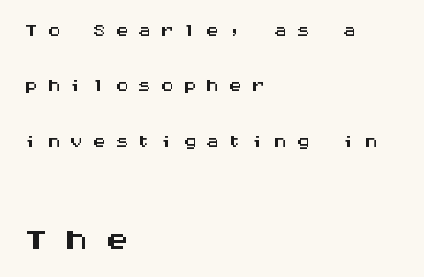
The image shows 48 px wide sans-serif type, upright, monospaced; set left-aligned, loose line spacing (2.05x), unusually wide letter spacing (+0.34 em), not underlined; the second (bottom) block is 1.78x larger; medium stroke contrast and a large x-height.
